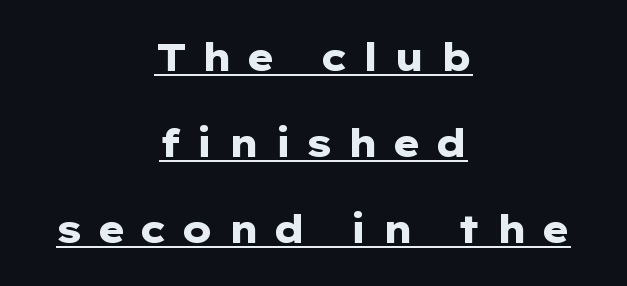
The image shows 38 px heavy, wide sans-serif type, upright; set centered, loose line spacing (2.26x), unusually wide letter spacing (+0.35 em), underlined; low stroke contrast and a medium x-height.
